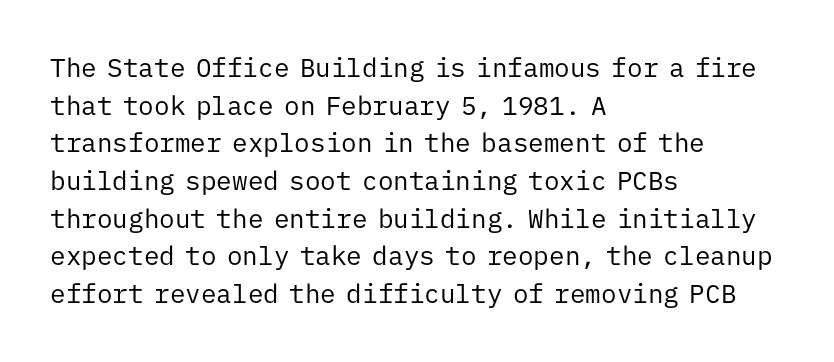
{"italic": "no", "bold": "no", "underline": "no", "align": "left", "line_spacing": "normal", "line_spacing_ratio": 1.45, "letter_spacing": "normal", "letter_spacing_em": 0.0, "glyph_px": 26}
